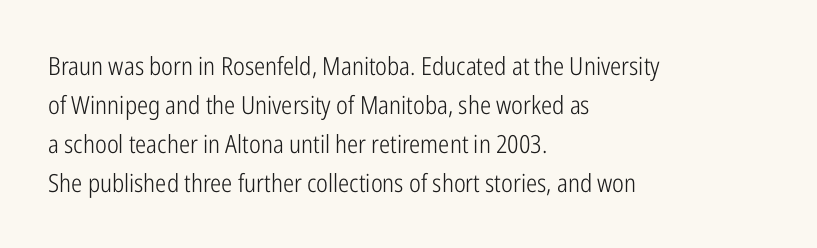
{"italic": "no", "bold": "no", "underline": "no", "align": "left", "line_spacing": "normal", "line_spacing_ratio": 1.56, "letter_spacing": "normal", "letter_spacing_em": 0.0, "glyph_px": 25}
